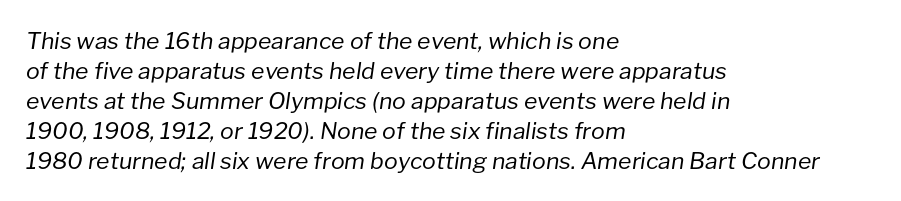
Q: Is the text bold? A: No.
Q: Is the text italic (slanted)? A: Yes, it leans right by about 8 degrees.
Q: Is the text underlined? A: No.
Q: How is the paragraph aligned? A: Left-aligned.
Q: Is the spacing between letters normal or unusually wide? A: Normal.
Q: Is the spacing between lines tight, normal or loose? A: Normal.
